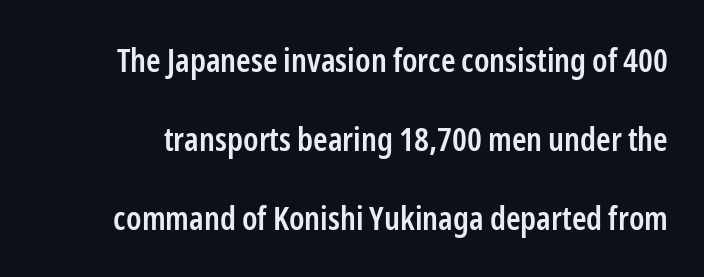
The image shows 33 px semibold, condensed sans-serif type, upright; set loose line spacing (2.4x), normal letter spacing, not underlined; low stroke contrast and a medium x-height.
